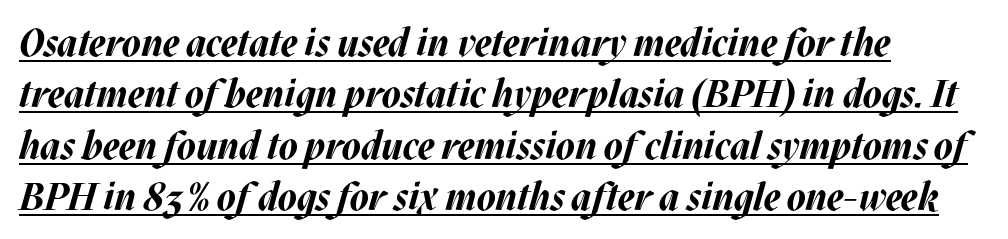
The gaps between neighbouring characters are ordinary and unremarkable. Students, observe the line beneath the letters — that is underlining. Whoever set this chose a conventional vertical rhythm. The strokes are fattened all the way to bold.
